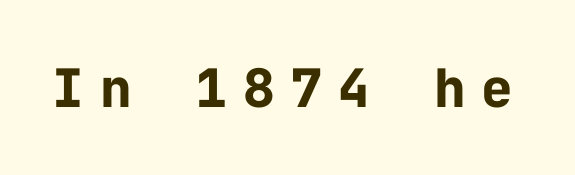
Q: Is the text bold? A: Yes.
Q: Is the text italic (slanted)? A: No, it is upright.
Q: Is the typeface a serif or a sans-serif typeface? A: Sans-serif.
Q: Is the text underlined? A: No.
Q: Is the spacing between letters normal or unusually wide? A: Unusually wide.
Q: Width (condensed, normal, or wide)? A: Normal.
Q: Stroke contrast? A: Low.
Q: x-height? A: Medium.
Q: Monospaced? A: Yes.
